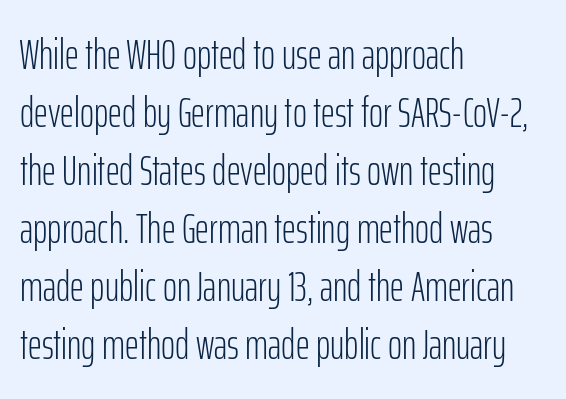
The image shows 43 px light, condensed sans-serif type, upright; set left-aligned, normal line spacing (1.35x), normal letter spacing, not underlined; low stroke contrast and a medium x-height.
